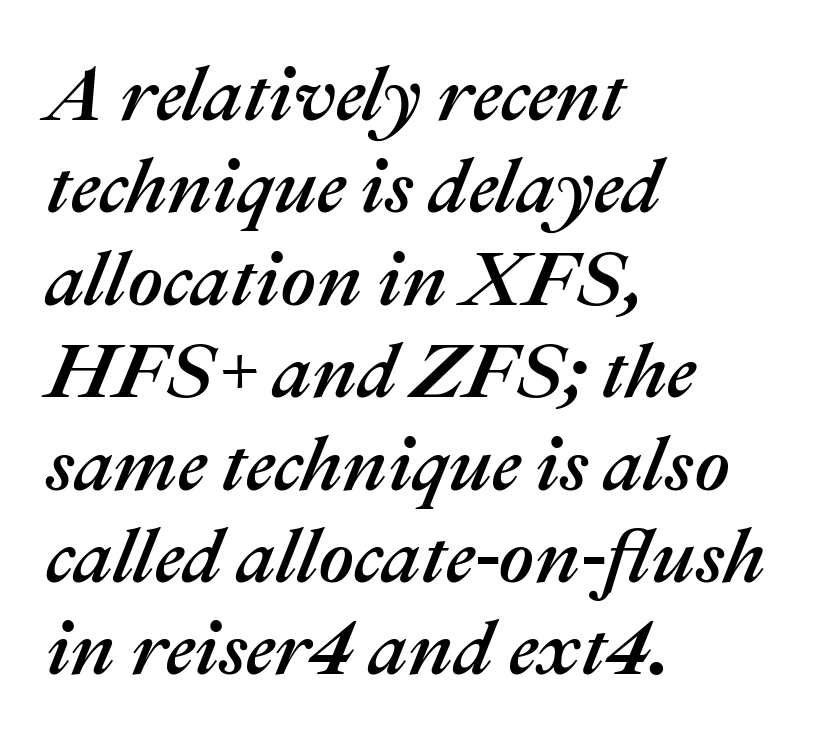
{"italic": "yes", "lean": "right", "slant_degrees": 22, "width": "normal", "stroke_contrast": "medium", "x_height": "medium", "monospaced": "no", "underline": "no", "align": "left", "line_spacing_ratio": 1.2, "letter_spacing": "normal", "letter_spacing_em": 0.0, "glyph_px": 77}
